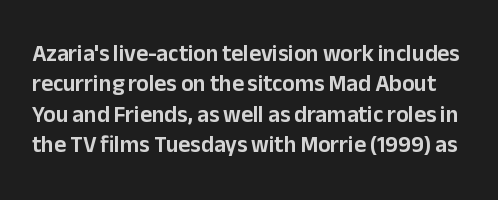
Short note: letters normally spaced. Nobody drew a line under any word here. Posture: vertical. A typesetter would call this leading conventional body-copy spacing.
